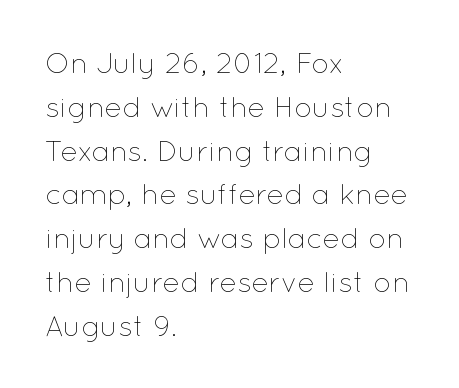
Q: Is the text bold? A: No.
Q: Is the text italic (slanted)? A: No, it is upright.
Q: Is the text underlined? A: No.
Q: How is the paragraph aligned? A: Left-aligned.
Q: Is the spacing between letters normal or unusually wide? A: Normal.
Q: Is the spacing between lines tight, normal or loose? A: Normal.
Q: Width (condensed, normal, or wide)? A: Normal.
Q: Stroke contrast? A: Low.
Q: x-height? A: Medium.
Q: Monospaced? A: No.
